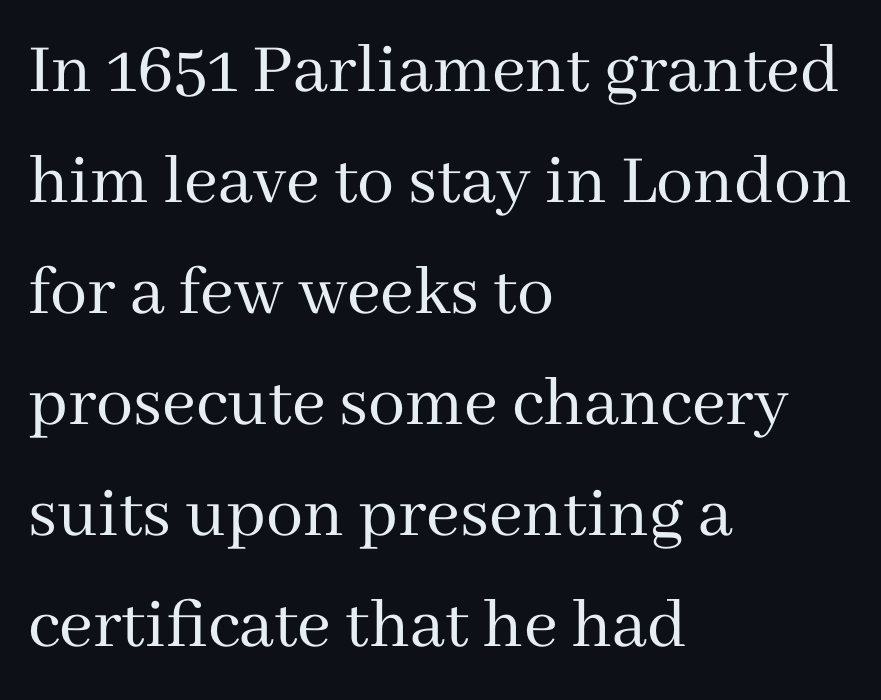
Line starts are locked; line ends wander. The weight would be labelled regular, book, light, or lighter still. Compared with typical body copy, the letter spacing here is the same. Note the varied advance widths — an 'i' is clearly narrower than an 'm'.
